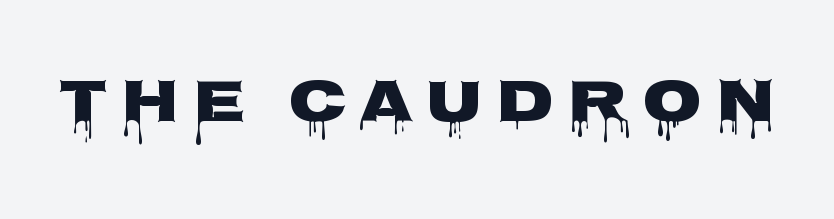
{"serif": "no", "italic": "no", "bold": "yes", "weight": "heavy", "width": "wide", "stroke_contrast": "low", "x_height": "large", "monospaced": "no", "underline": "no", "letter_spacing": "wide", "letter_spacing_em": 0.22, "glyph_px": 61}
